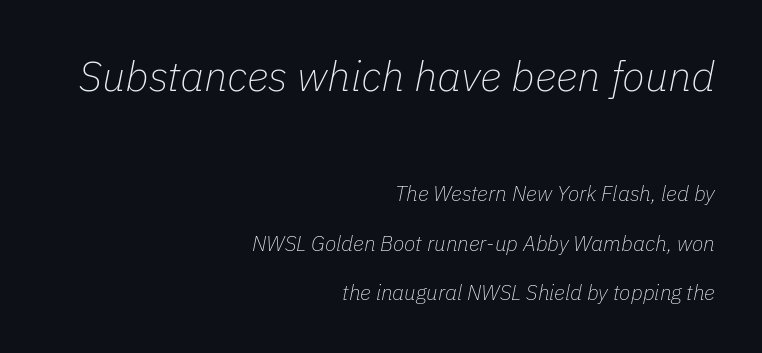
The image shows 42 px thin type, italic (leaning right); set right-aligned, loose line spacing (2.35x), normal letter spacing, not underlined; the first (top) block is 2.0x larger; low stroke contrast and a medium x-height.
